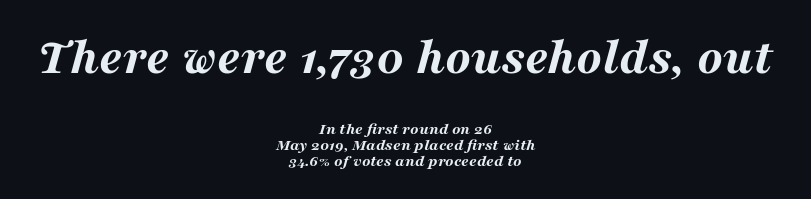
Compared with a flush-left layout, this one balances lines on the center instead. Letters rest on an invisible, unmarked baseline. In terms of weight, the rendering is a true, heavy bold. A typesetter would call this proportional, since set widths differ per character.
